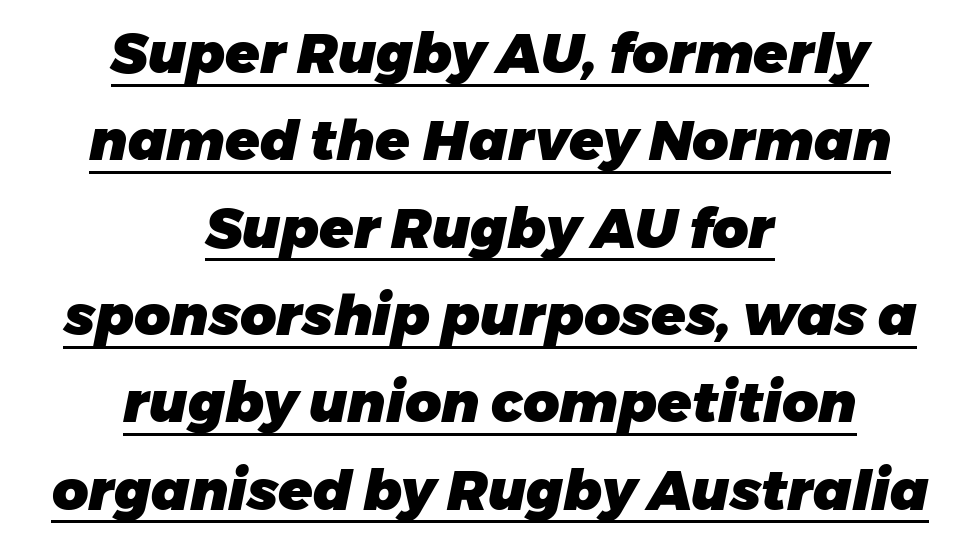
Where is the straight margin? There isn't one; the lines are centered. No extra tracking has been applied to these lines. Bold? Absolutely — the strokes are thick and heavy. Every word sits above its own underline. The text carries the slant typical of an italic or oblique font. Each letter keeps its own natural width here, so spacing adapts to shape.
